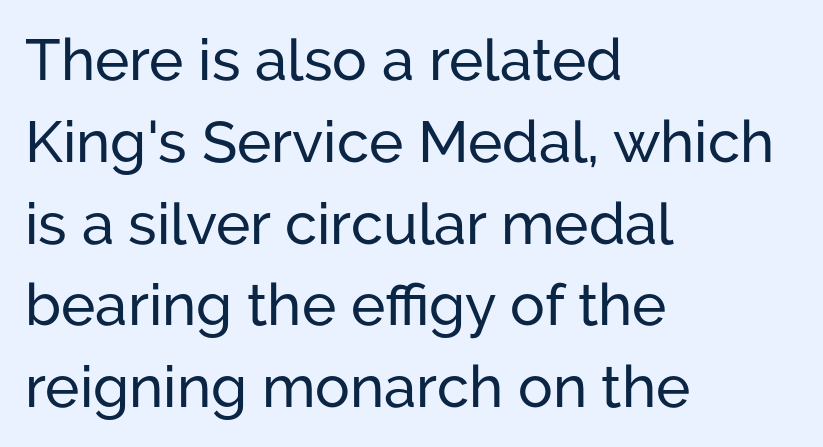
Line starts are locked; line ends wander. Any mark beneath the type? The region is blank. This sample keeps an unexceptional amount of space between lines. The gaps between neighbouring characters are ordinary and unremarkable. A typesetter would call this proportional, since set widths differ per character.
